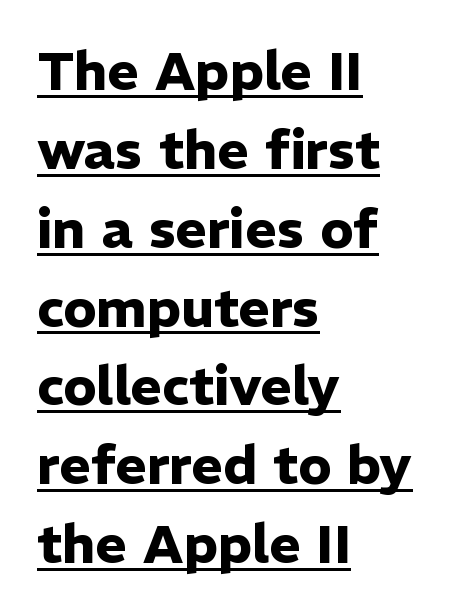
Q: Is the text bold? A: Yes.
Q: Is the text italic (slanted)? A: No, it is upright.
Q: Is the typeface a serif or a sans-serif typeface? A: Sans-serif.
Q: Is the text underlined? A: Yes.
Q: How is the paragraph aligned? A: Left-aligned.
Q: Is the spacing between letters normal or unusually wide? A: Normal.
Q: Is the spacing between lines tight, normal or loose? A: Normal.
Q: Width (condensed, normal, or wide)? A: Normal.
Q: Stroke contrast? A: Low.
Q: x-height? A: Medium.
Q: Monospaced? A: No.
